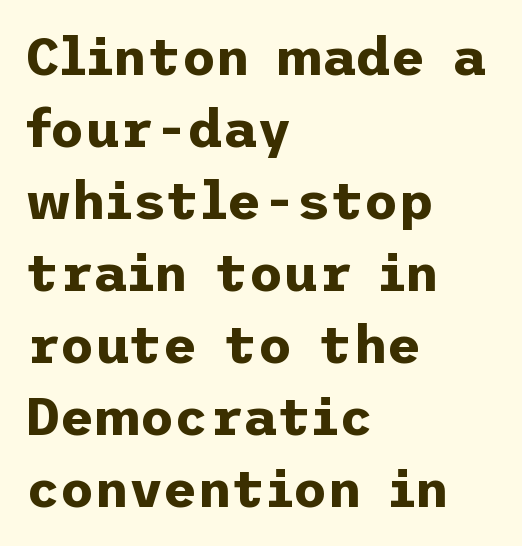
{"serif": "no", "italic": "no", "bold": "yes", "weight": "bold", "width": "normal", "stroke_contrast": "low", "x_height": "medium", "underline": "no", "align": "left", "line_spacing": "normal", "line_spacing_ratio": 1.36, "letter_spacing": "normal", "letter_spacing_em": 0.0, "glyph_px": 53}
